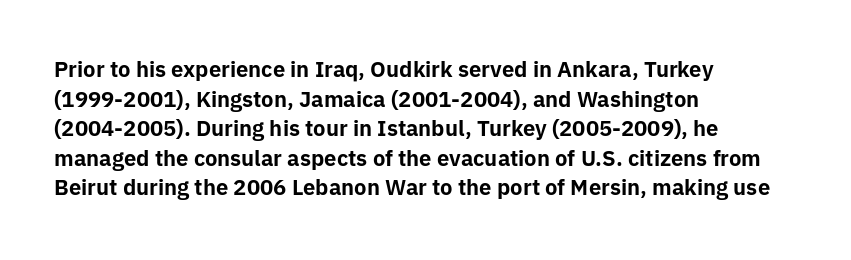
The image shows 21 px bold type, upright; set left-aligned, normal line spacing (1.41x), normal letter spacing, not underlined.
